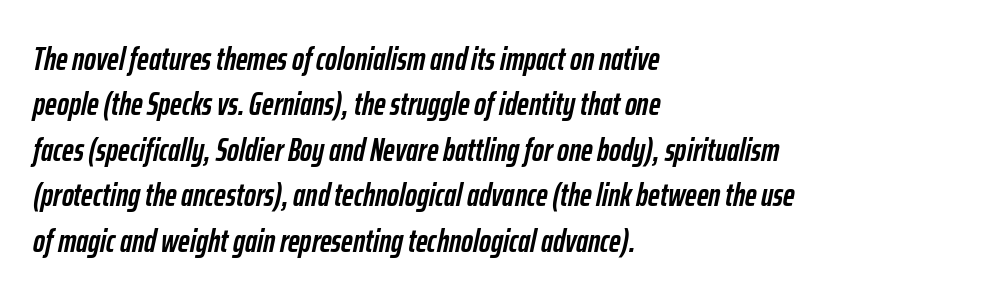
{"italic": "yes", "lean": "right", "slant_degrees": 12, "bold": "yes", "weight": "semibold", "width": "condensed", "stroke_contrast": "low", "x_height": "medium", "monospaced": "no", "underline": "no", "align": "left", "line_spacing": "normal", "line_spacing_ratio": 1.42, "letter_spacing": "normal", "letter_spacing_em": 0.0, "glyph_px": 32}
